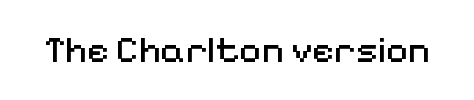
The image shows 38 px regular-weight sans-serif type, upright; set normal letter spacing, not underlined; medium stroke contrast and a medium x-height.
